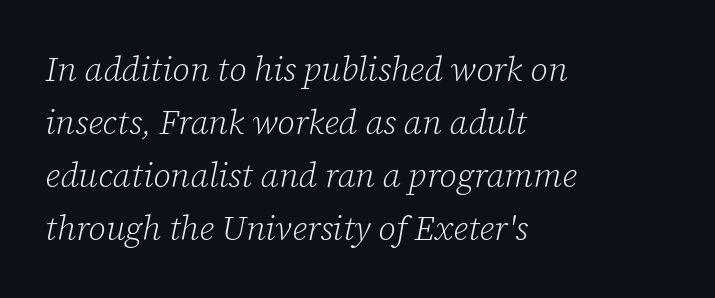
Q: Is the text bold? A: No.
Q: Is the text italic (slanted)? A: Yes, it leans right by about 12 degrees.
Q: Is the typeface a serif or a sans-serif typeface? A: Serif.
Q: Is the text underlined? A: No.
Q: How is the paragraph aligned? A: Left-aligned.
Q: Is the spacing between letters normal or unusually wide? A: Normal.
Q: Is the spacing between lines tight, normal or loose? A: Normal.
Q: Width (condensed, normal, or wide)? A: Normal.
Q: Stroke contrast? A: Low.
Q: x-height? A: Medium.
Q: Monospaced? A: No.
